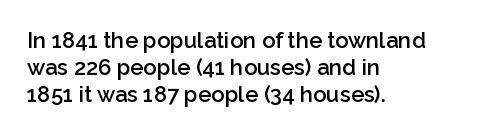
The image shows 22 px text type, upright; set left-aligned, line spacing 1.23x, normal letter spacing, not underlined.
